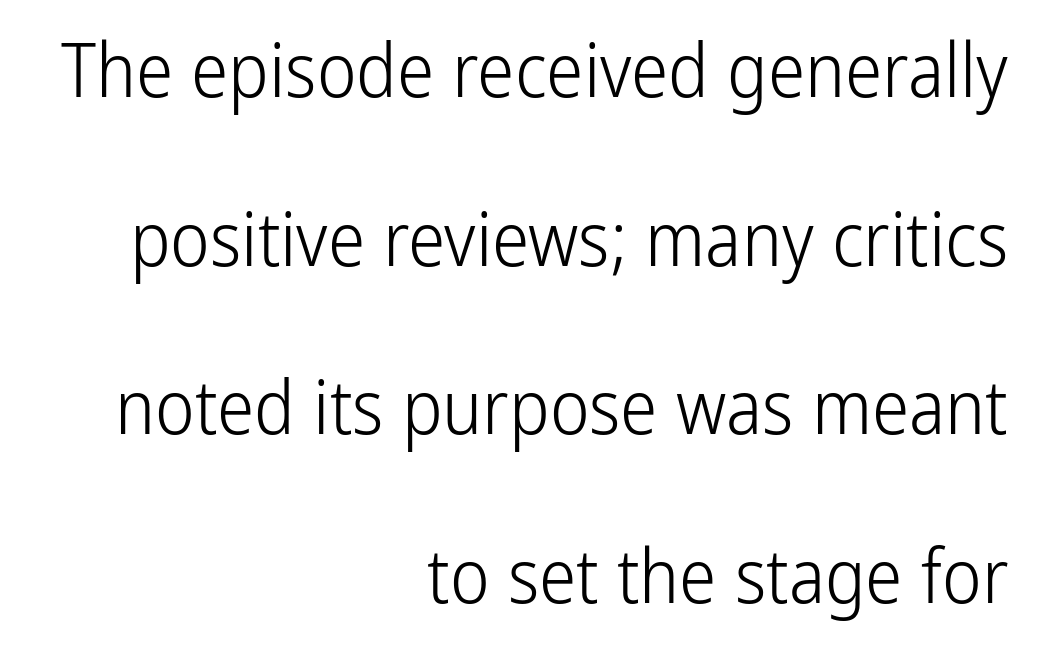
{"serif": "no", "italic": "no", "bold": "no", "weight": "light", "width": "condensed", "stroke_contrast": "low", "x_height": "medium", "monospaced": "no", "underline": "no", "align": "right", "line_spacing": "loose", "line_spacing_ratio": 2.25, "letter_spacing": "normal", "letter_spacing_em": 0.0, "glyph_px": 75}
